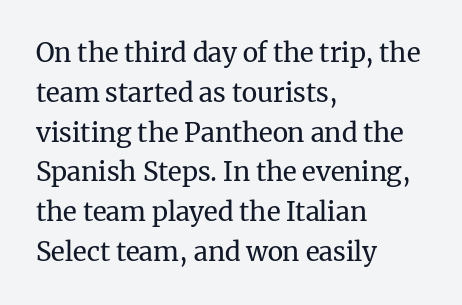
The image shows 26 px text type, upright; set left-aligned, normal line spacing (1.53x), normal letter spacing, not underlined.
